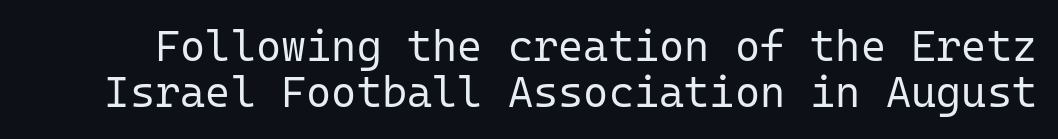
Unlike italic type, these characters show no tilt at all. Is the letter spacing exaggerated? No — it looks like the ordinary default. The font sits on the lighter half of the weight spectrum, regular included. This block would grow much taller if given ordinary leading; it's compressed now.
